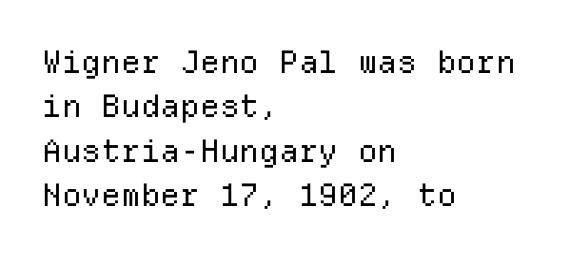
The image shows 31 px regular-weight sans-serif type, upright, monospaced; set left-aligned, normal line spacing (1.43x), normal letter spacing, not underlined; low stroke contrast and a medium x-height.
